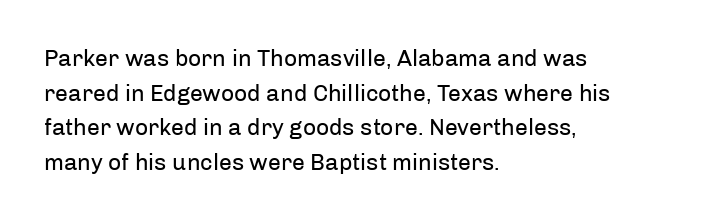
Vertical strokes here are truly vertical. Is the block centered? No — it sits flush against the left margin. Standard letterfit; no display-style spreading of the glyphs. This is not heavy type; no bold has been used.
